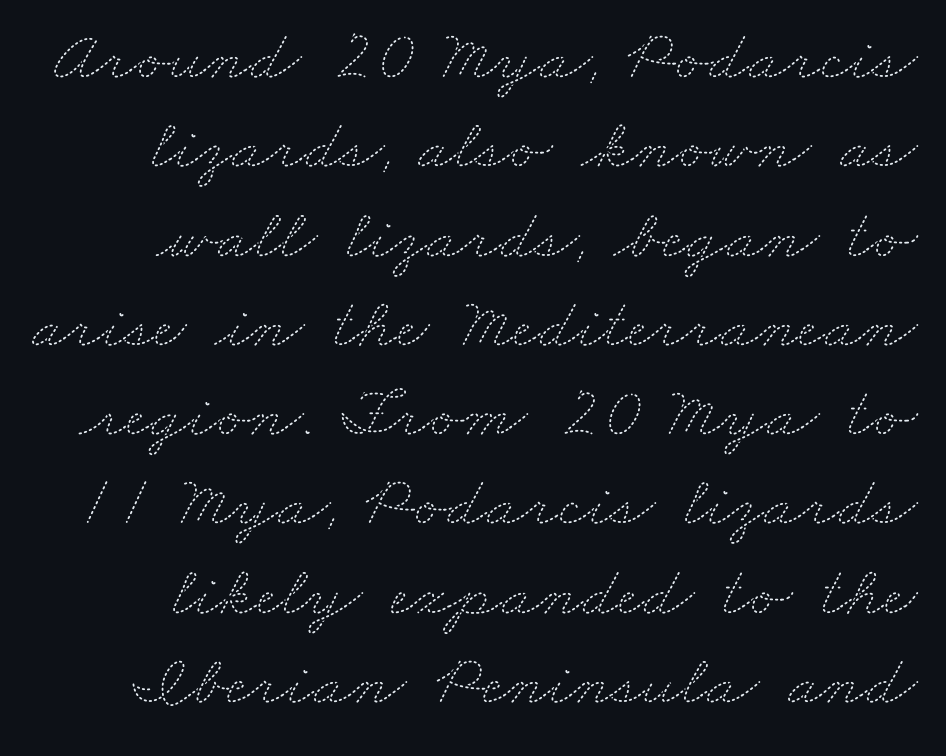
Q: Is the text bold? A: No.
Q: Is the text underlined? A: No.
Q: Is the spacing between letters normal or unusually wide? A: Normal.
Q: Width (condensed, normal, or wide)? A: Wide.
Q: Stroke contrast? A: Medium.
Q: x-height? A: Small.
Q: Monospaced? A: No.
